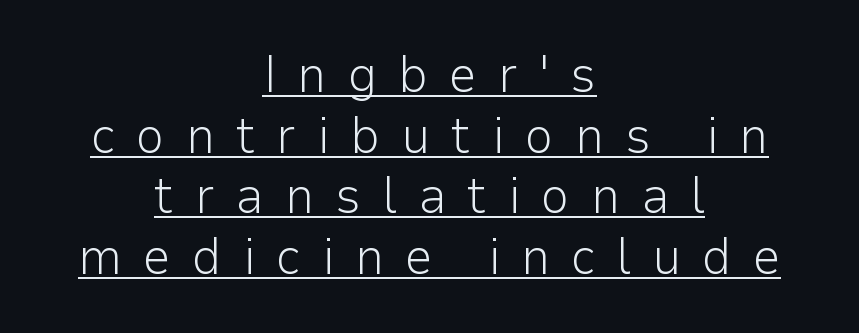
Honestly, the letter spacing is so wide it's the main thing you notice. The typesetter chose a symmetrical, centered arrangement here. Letters have the restrained weight of plain body copy at most. A sans-serif font was chosen for this passage.
